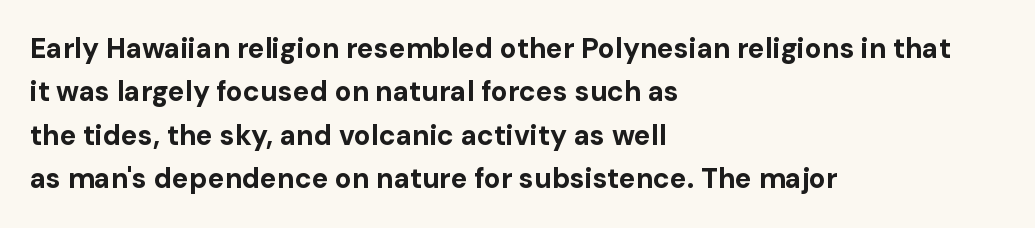
This sample uses plain, unmodified letter spacing. Pretty heavy lettering here — definitely bold. Descenders are the only things crossing below the line. I'd call this a sans setting — the letters go barefoot. Characters remain perfectly vertical along every line. Horizontally, the lines are justified to the leading edge only.
